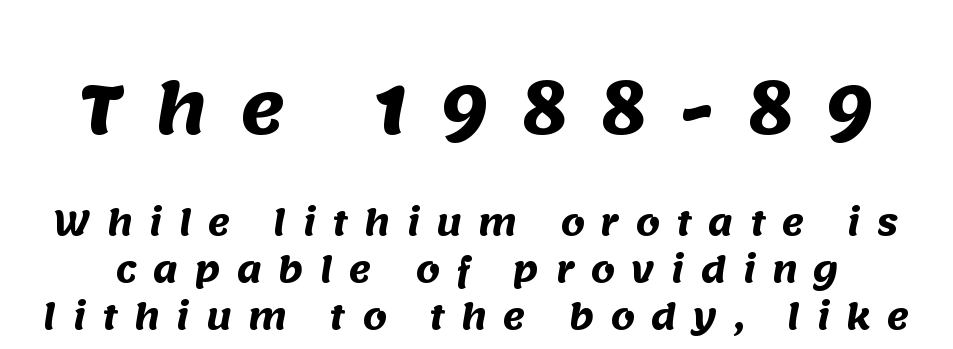
The image shows 68 px heavy sans-serif type; set normal line spacing (1.38x), unusually wide letter spacing (+0.48 em), not underlined; the first (top) block is 2.0x larger; medium stroke contrast and a large x-height.
